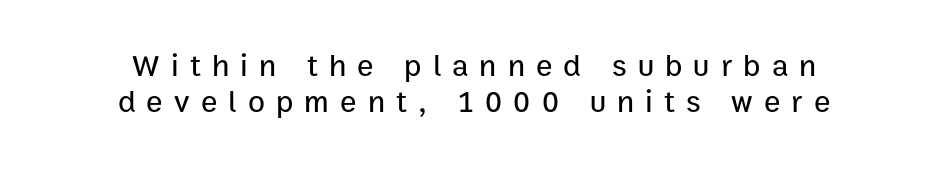
The image shows 31 px sans-serif type, upright; set centered, line spacing 1.17x, unusually wide letter spacing (+0.36 em), not underlined; low stroke contrast and a medium x-height.
